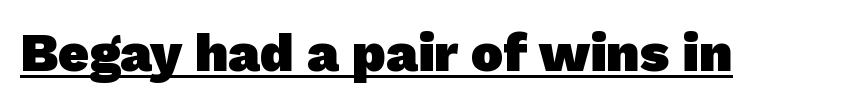
The rendering uses the underline text-decoration. Compared with typical body copy, the letter spacing here is the same. The rendering uses natural spacing where letterforms have individual widths. Stroke terminals: plain, sans-serif.
